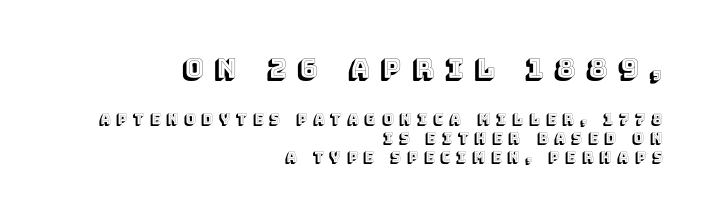
Q: Is the text italic (slanted)? A: No, it is upright.
Q: Is the text underlined? A: No.
Q: How is the paragraph aligned? A: Right-aligned.
Q: Is the spacing between letters normal or unusually wide? A: Unusually wide.
Q: Is the spacing between lines tight, normal or loose? A: Normal.
Q: Which block of text is set in a larger size, the first (top) or the second (bottom)? A: The first (top) one.
